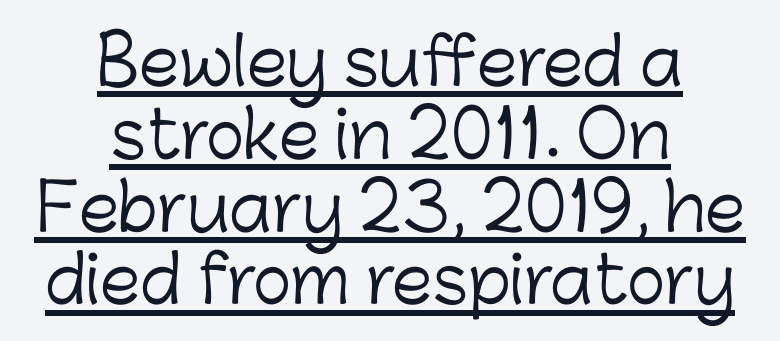
Weight: in the light-to-regular range. The typeface chosen for these lines omits serifs. Quick note: interline space is minimal. This sample uses an upright cut, with every glyph sitting square on the baseline.
